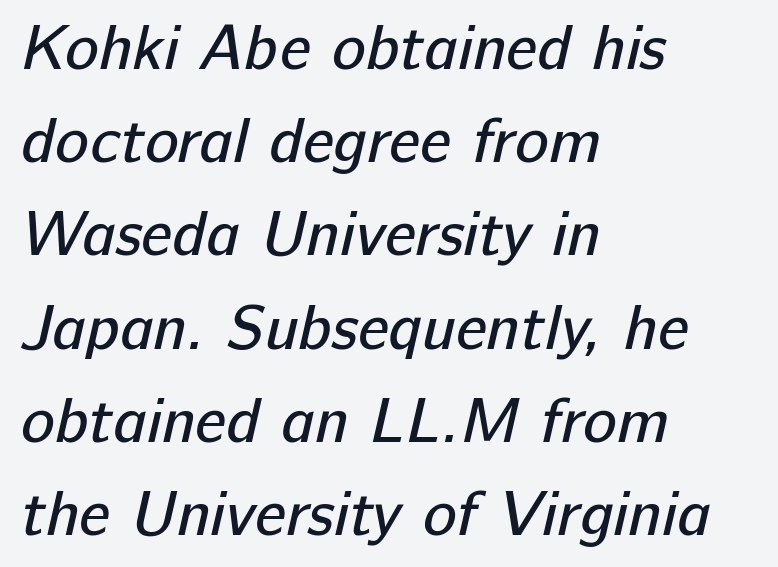
Q: Is the text bold? A: No.
Q: Is the typeface a serif or a sans-serif typeface? A: Sans-serif.
Q: Is the text underlined? A: No.
Q: How is the paragraph aligned? A: Left-aligned.
Q: Is the spacing between letters normal or unusually wide? A: Normal.
Q: Is the spacing between lines tight, normal or loose? A: Normal.
Q: Width (condensed, normal, or wide)? A: Normal.
Q: Stroke contrast? A: Low.
Q: x-height? A: Medium.
Q: Monospaced? A: No.
